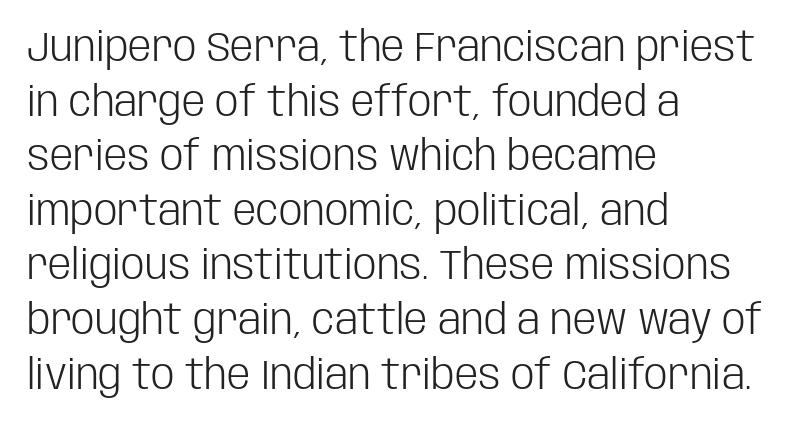
{"serif": "no", "italic": "no", "bold": "no", "weight": "light", "width": "condensed", "stroke_contrast": "low", "x_height": "large", "monospaced": "no", "underline": "no", "align": "left", "line_spacing": "normal", "line_spacing_ratio": 1.3, "letter_spacing": "normal", "letter_spacing_em": 0.0, "glyph_px": 42}
